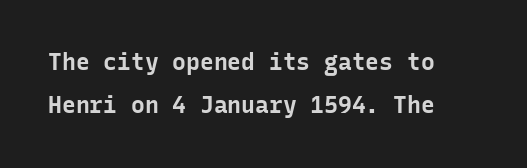
Q: Is the text bold? A: Yes.
Q: Is the text italic (slanted)? A: No, it is upright.
Q: Is the text underlined? A: No.
Q: How is the paragraph aligned? A: Left-aligned.
Q: Is the spacing between letters normal or unusually wide? A: Normal.
